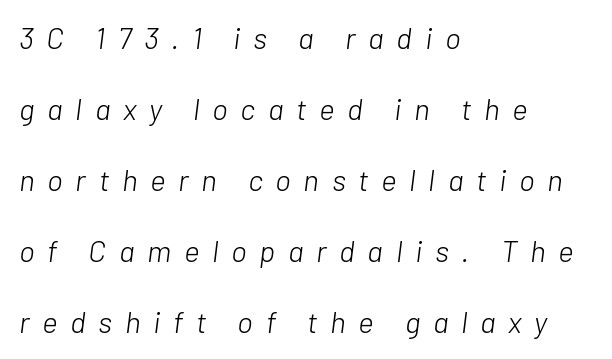
Q: Is the text bold? A: No.
Q: Is the text italic (slanted)? A: Yes, it leans right by about 7 degrees.
Q: Is the text underlined? A: No.
Q: How is the paragraph aligned? A: Left-aligned.
Q: Is the spacing between letters normal or unusually wide? A: Unusually wide.
Q: Is the spacing between lines tight, normal or loose? A: Loose.
Q: Width (condensed, normal, or wide)? A: Normal.
Q: Stroke contrast? A: Low.
Q: x-height? A: Medium.
Q: Monospaced? A: No.
